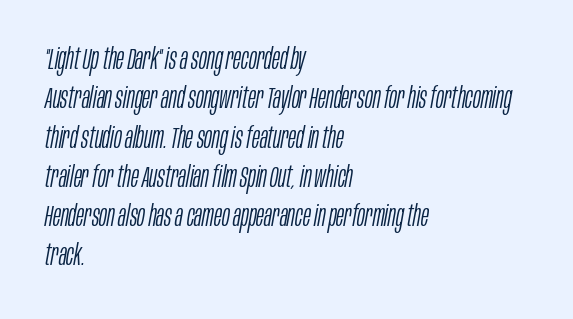
{"italic": "yes", "lean": "right", "slant_degrees": 10, "bold": "no", "weight": "light", "width": "condensed", "stroke_contrast": "low", "x_height": "large", "monospaced": "no", "underline": "no", "align": "left", "line_spacing": "normal", "line_spacing_ratio": 1.31, "letter_spacing": "normal", "letter_spacing_em": 0.0, "glyph_px": 30}
